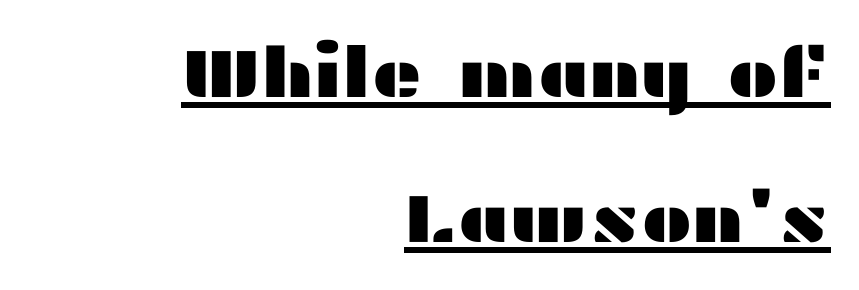
The image shows 69 px wide sans-serif type, upright; set right-aligned, loose line spacing (2.1x), normal letter spacing, underlined; medium stroke contrast and a medium x-height.
